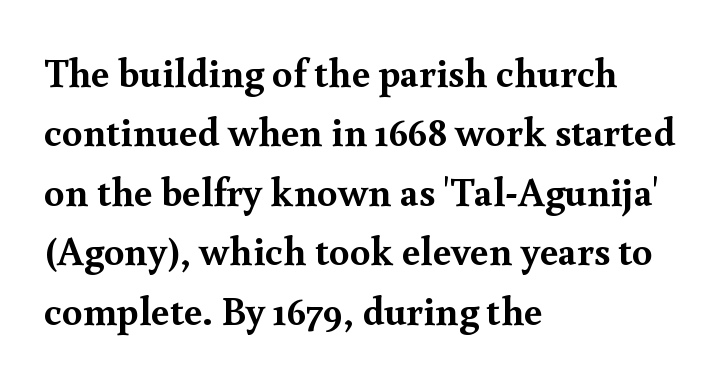
The image shows 41 px semibold serif type, upright; set left-aligned, normal line spacing (1.45x), normal letter spacing, not underlined; a small x-height.
